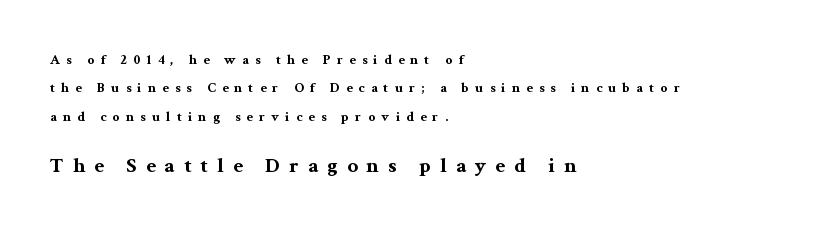
{"italic": "no", "bold": "yes", "underline": "no", "align": "left", "line_spacing": "loose", "line_spacing_ratio": 2.03, "letter_spacing": "wide", "letter_spacing_em": 0.44, "larger_block": "second", "size_ratio": 1.5, "glyph_px": 21}
